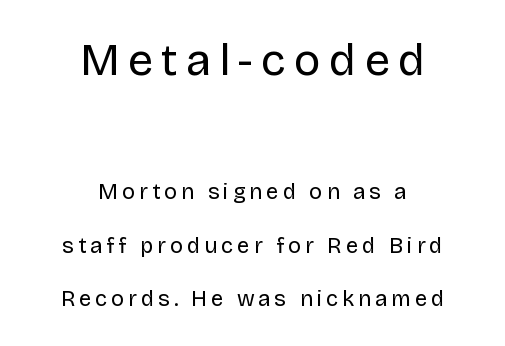
{"serif": "no", "italic": "no", "bold": "no", "weight": "regular", "width": "normal", "stroke_contrast": "low", "x_height": "large", "monospaced": "no", "underline": "no", "align": "center", "line_spacing": "loose", "line_spacing_ratio": 2.43, "larger_block": "first", "size_ratio": 2.05, "glyph_px": 45}
